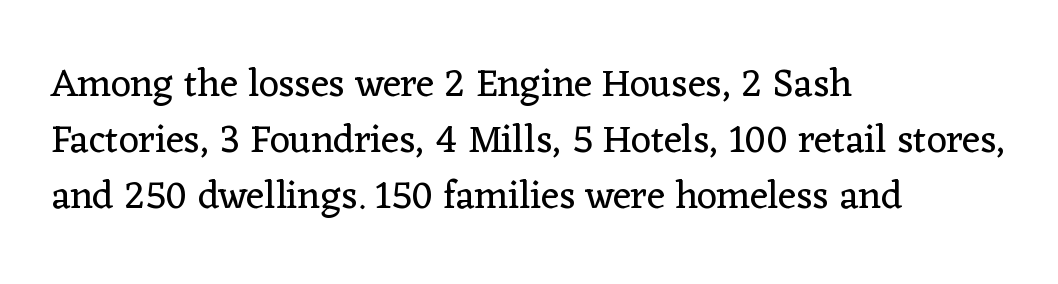
Q: Is the text bold? A: No.
Q: Is the text italic (slanted)? A: No, it is upright.
Q: Is the typeface a serif or a sans-serif typeface? A: Serif.
Q: Is the text underlined? A: No.
Q: How is the paragraph aligned? A: Left-aligned.
Q: Is the spacing between letters normal or unusually wide? A: Normal.
Q: Is the spacing between lines tight, normal or loose? A: Normal.
Q: Width (condensed, normal, or wide)? A: Normal.
Q: Stroke contrast? A: Low.
Q: x-height? A: Medium.
Q: Monospaced? A: No.
